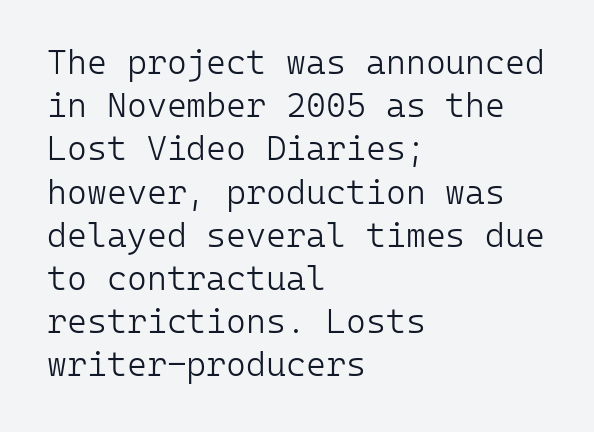
The image shows 34 px light sans-serif type, upright, monospaced; set left-aligned, normal line spacing (1.27x), normal letter spacing, not underlined; low stroke contrast and a medium x-height.
